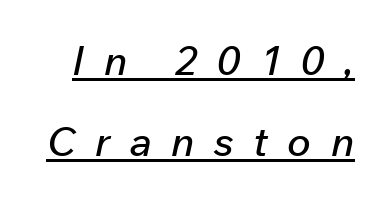
Q: Is the text italic (slanted)? A: Yes, it leans right by about 12 degrees.
Q: Is the text underlined? A: Yes.
Q: Is the spacing between letters normal or unusually wide? A: Unusually wide.
Q: Is the spacing between lines tight, normal or loose? A: Loose.
Q: Width (condensed, normal, or wide)? A: Normal.
Q: Stroke contrast? A: Low.
Q: x-height? A: Medium.
Q: Monospaced? A: No.
